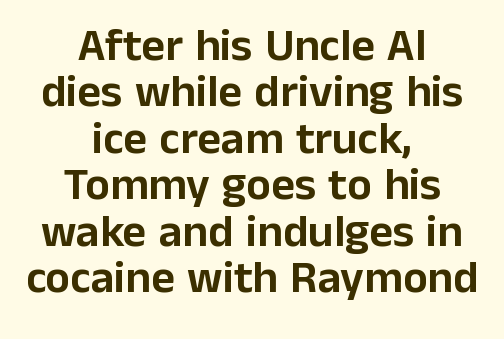
The image shows 46 px sans-serif type, upright; set centered, tight line spacing (1.01x), normal letter spacing, not underlined; low stroke contrast and a medium x-height.
